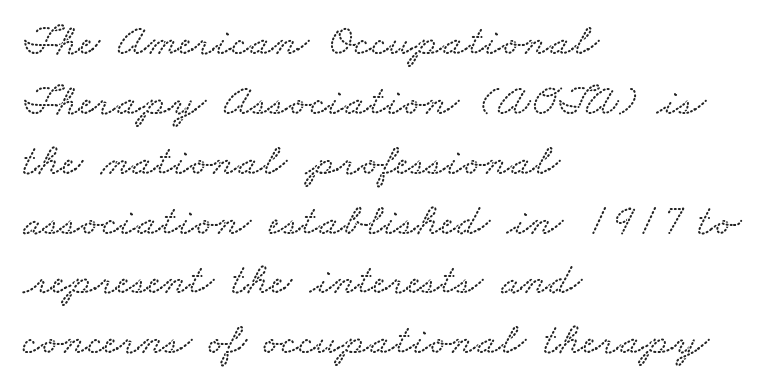
Q: Is the text underlined? A: No.
Q: How is the paragraph aligned? A: Left-aligned.
Q: Is the spacing between letters normal or unusually wide? A: Normal.
Q: Is the spacing between lines tight, normal or loose? A: Normal.
Q: Width (condensed, normal, or wide)? A: Wide.
Q: Stroke contrast? A: Low.
Q: x-height? A: Small.
Q: Monospaced? A: No.
